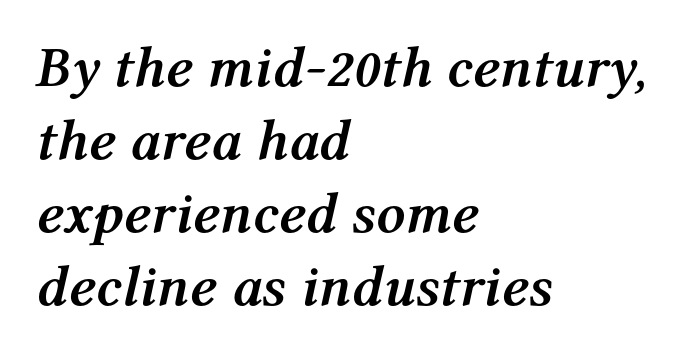
{"italic": "yes", "lean": "right", "slant_degrees": 12, "bold": "yes", "weight": "semibold", "width": "normal", "stroke_contrast": "medium", "x_height": "medium", "monospaced": "no", "underline": "no", "align": "left", "line_spacing": "normal", "line_spacing_ratio": 1.28, "letter_spacing": "normal", "letter_spacing_em": 0.0, "glyph_px": 57}
